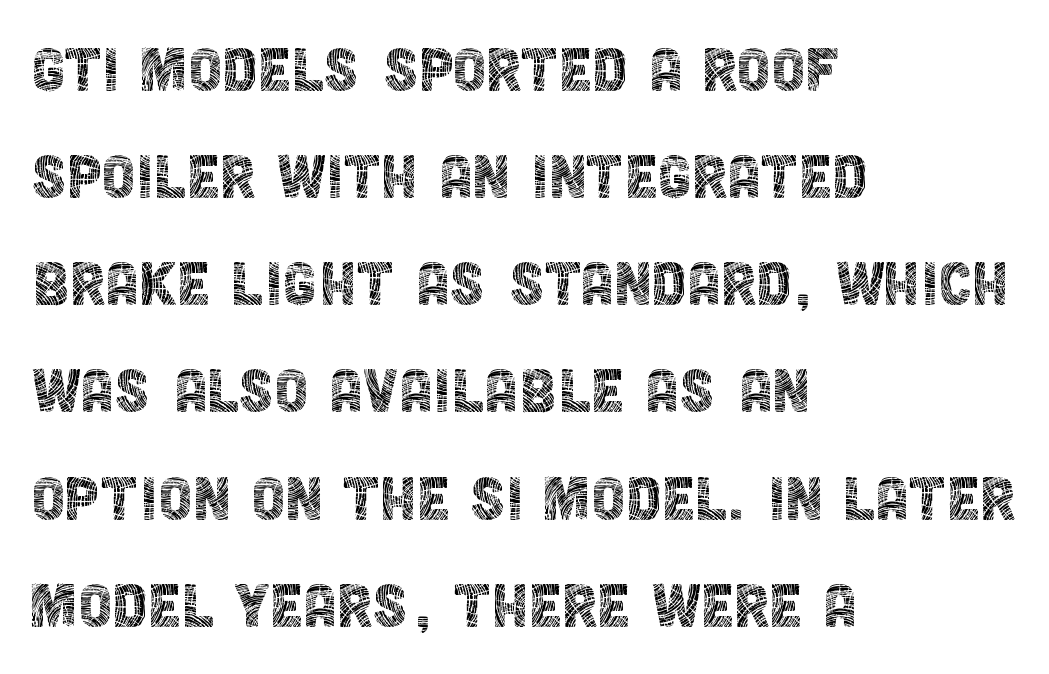
Tracking here is standard; glyphs follow each other at the usual distance. A classic flush-left, rag-right setting is used for this passage. Each new line begins a customary step beneath the previous one. In terms of letterform style, serifs are entirely absent.
